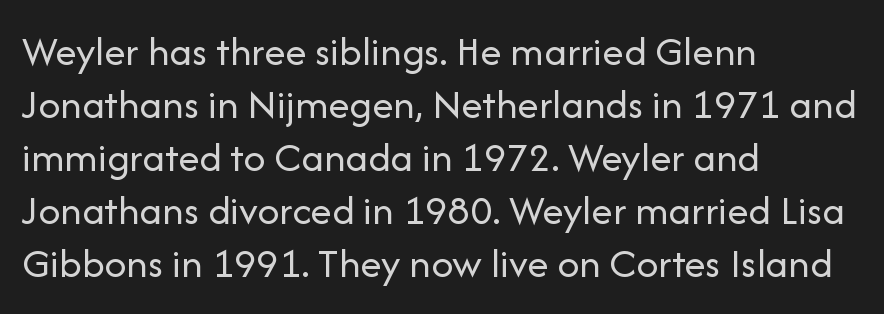
The image shows 43 px regular-weight sans-serif type, upright; set left-aligned, line spacing 1.23x, normal letter spacing, not underlined; low stroke contrast and a medium x-height.
